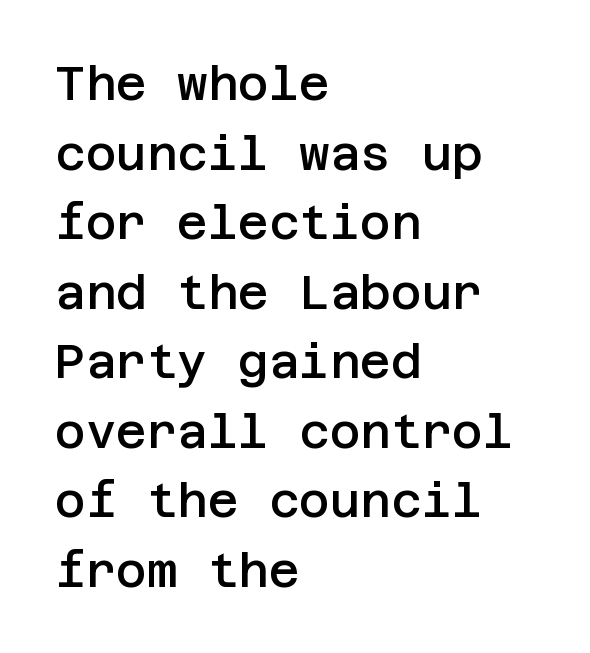
Q: Is the text bold? A: Semi-bold.
Q: Is the text italic (slanted)? A: No, it is upright.
Q: Is the typeface a serif or a sans-serif typeface? A: Sans-serif.
Q: Is the text underlined? A: No.
Q: How is the paragraph aligned? A: Left-aligned.
Q: Is the spacing between letters normal or unusually wide? A: Normal.
Q: Is the spacing between lines tight, normal or loose? A: Normal.
Q: Width (condensed, normal, or wide)? A: Normal.
Q: Stroke contrast? A: Low.
Q: x-height? A: Large.
